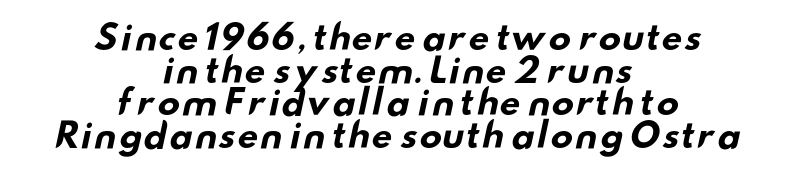
The image shows 34 px bold, wide sans-serif type; set centered, tight line spacing (0.96x), normal letter spacing, not underlined; low stroke contrast and a small x-height.
